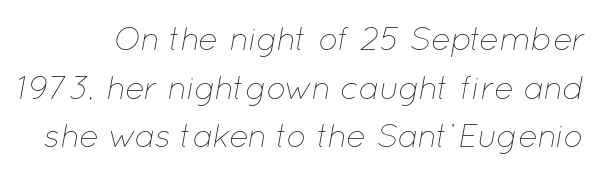
Q: Is the text bold? A: No.
Q: Is the text italic (slanted)? A: Yes, it leans right by about 12 degrees.
Q: Is the text underlined? A: No.
Q: Is the spacing between letters normal or unusually wide? A: Normal.
Q: Is the spacing between lines tight, normal or loose? A: Normal.
Q: Width (condensed, normal, or wide)? A: Normal.
Q: Stroke contrast? A: Low.
Q: x-height? A: Medium.
Q: Monospaced? A: No.
